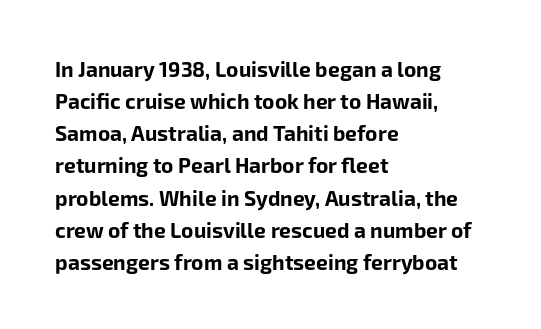
The image shows 21 px bold type, upright; set left-aligned, normal line spacing (1.53x), normal letter spacing, not underlined.
